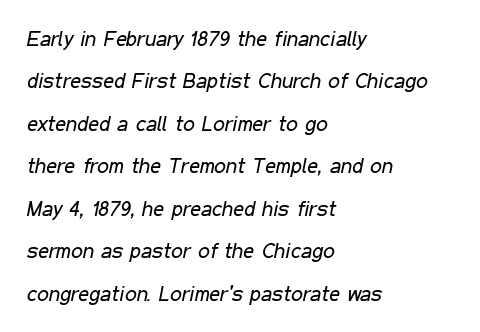
{"italic": "yes", "lean": "right", "slant_degrees": 11, "bold": "no", "underline": "no", "align": "left", "line_spacing": "loose", "line_spacing_ratio": 2.02, "letter_spacing": "normal", "letter_spacing_em": 0.0, "glyph_px": 21}
